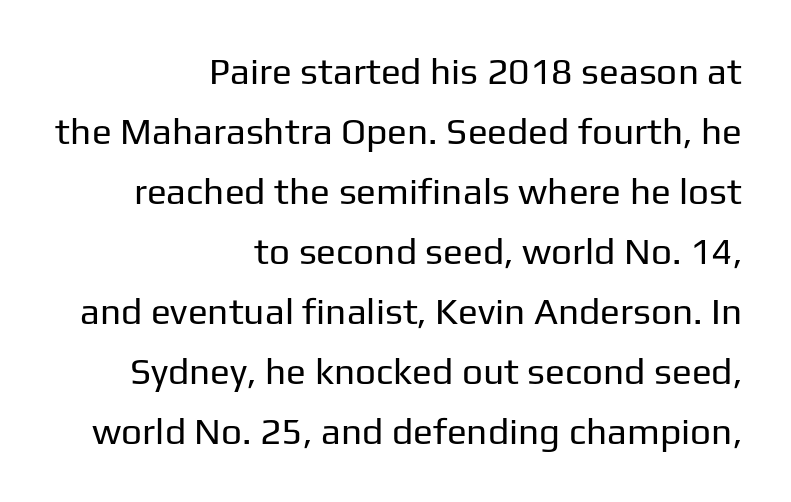
Letterform terminals end flat and unadorned throughout the passage. A normal amount of white space separates one row of letters from the next. Each row of text sits above clean, open space. You could not count columns in this text — the font is proportionally spaced.
